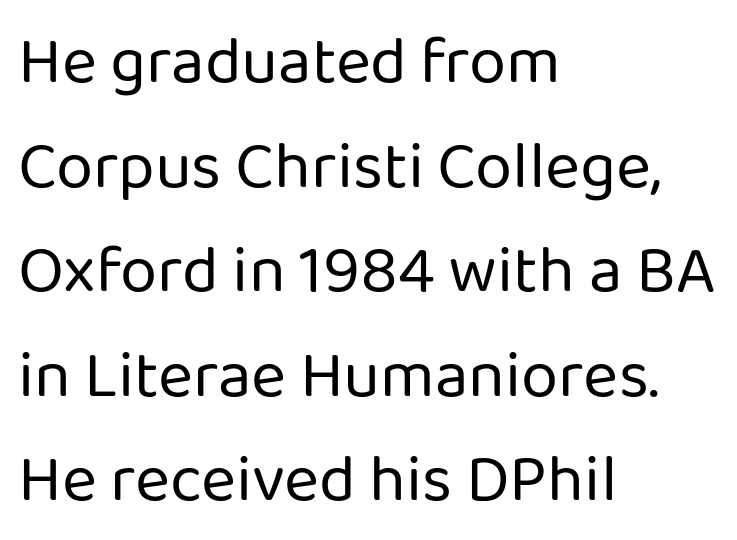
Q: Is the text bold? A: No.
Q: Is the text italic (slanted)? A: No, it is upright.
Q: Is the typeface a serif or a sans-serif typeface? A: Sans-serif.
Q: Is the text underlined? A: No.
Q: How is the paragraph aligned? A: Left-aligned.
Q: Is the spacing between letters normal or unusually wide? A: Normal.
Q: Is the spacing between lines tight, normal or loose? A: Normal.
Q: Width (condensed, normal, or wide)? A: Normal.
Q: Stroke contrast? A: Low.
Q: x-height? A: Medium.
Q: Monospaced? A: No.
